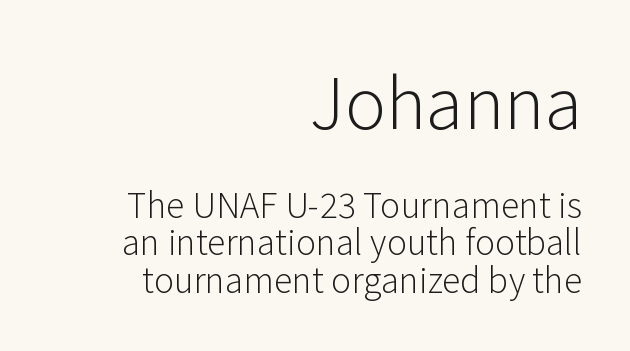
{"serif": "no", "italic": "no", "bold": "no", "weight": "light", "width": "normal", "stroke_contrast": "low", "x_height": "medium", "monospaced": "no", "underline": "no", "align": "right", "line_spacing": "tight", "line_spacing_ratio": 1.09, "letter_spacing": "normal", "letter_spacing_em": 0.0, "larger_block": "first", "size_ratio": 2.03, "glyph_px": 69}
